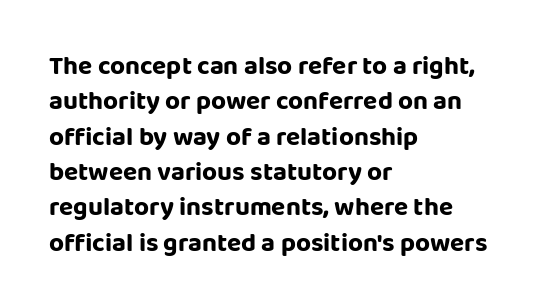
The image shows 26 px text type, upright; set left-aligned, normal line spacing (1.36x), normal letter spacing, not underlined.
